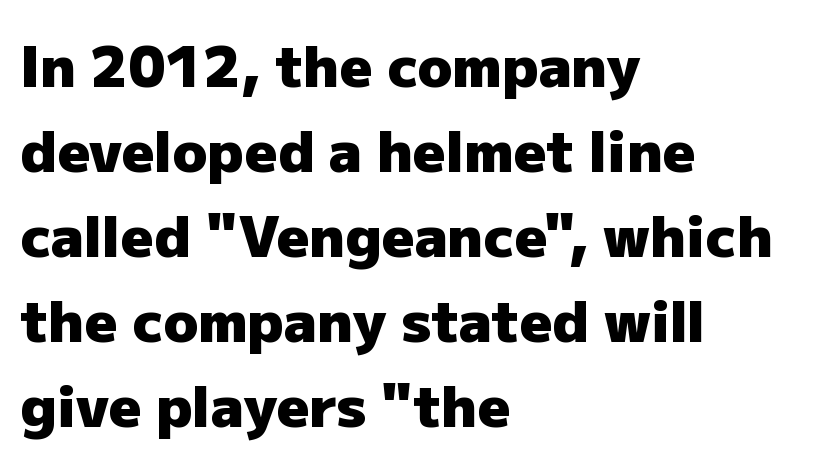
Nope, not italic — everything's standing straight. Honestly, the row spacing looks completely unremarkable. In terms of letterspacing, this is plain default setting. Heavy, bold letterforms. You could not count columns in this text — the font is proportionally spaced. I'd call this a sans setting — the letters go barefoot.
